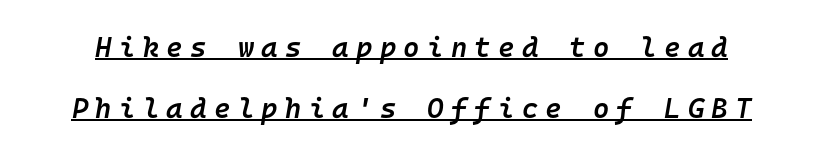
The image shows 28 px semibold type, italic (leaning right), monospaced; set loose line spacing (2.18x), unusually wide letter spacing (+0.26 em), underlined; low stroke contrast and a medium x-height.
